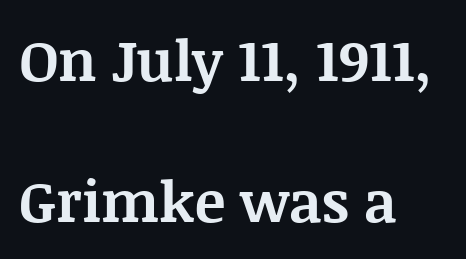
The image shows 57 px bold serif type, upright; set left-aligned, loose line spacing (2.48x), normal letter spacing, not underlined; medium stroke contrast and a large x-height.
